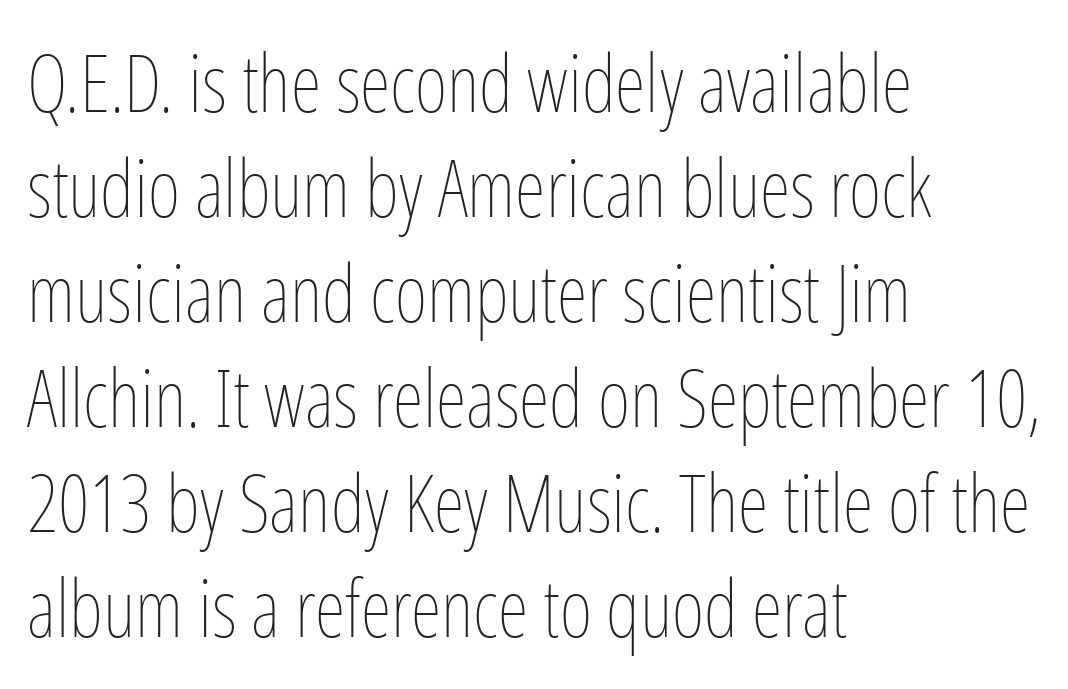
The letterforms sit at book weight or below. The rendering uses natural spacing where letterforms have individual widths. The letters stand upright; this is a roman face. Leading: standard.
